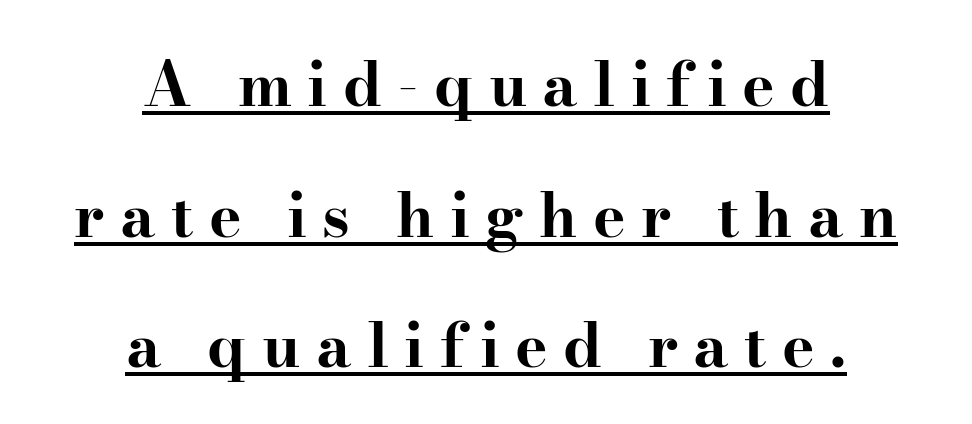
Style check: upright. In terms of leading, this rendering errs on the spacious side. Between one letter and the next there's a generous, obvious gap. The characters display serif detailing at their extremities. The whitespace from short lines is split evenly between both sides. Proportional: the letters do not fall into vertical columns.
